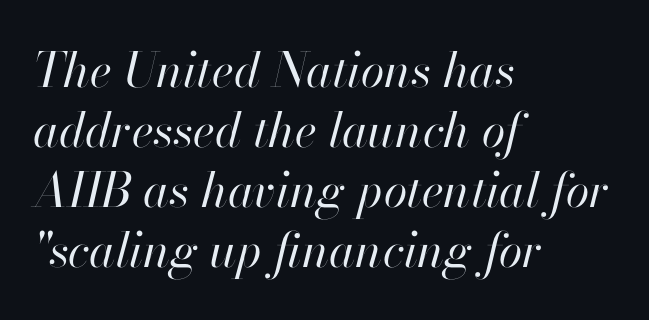
The image shows 48 px regular-weight type, italic (leaning right); set left-aligned, normal line spacing (1.25x), normal letter spacing, not underlined; high stroke contrast and a small x-height.
